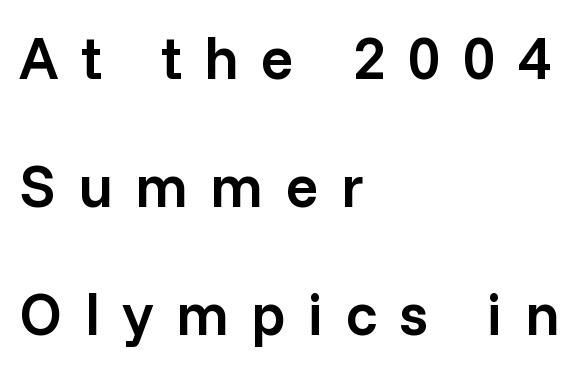
{"serif": "no", "italic": "no", "bold": "semi", "weight": "semibold", "width": "normal", "stroke_contrast": "low", "x_height": "medium", "monospaced": "no", "underline": "no", "align": "left", "line_spacing": "loose", "line_spacing_ratio": 2.13, "letter_spacing": "wide", "letter_spacing_em": 0.37, "glyph_px": 60}
